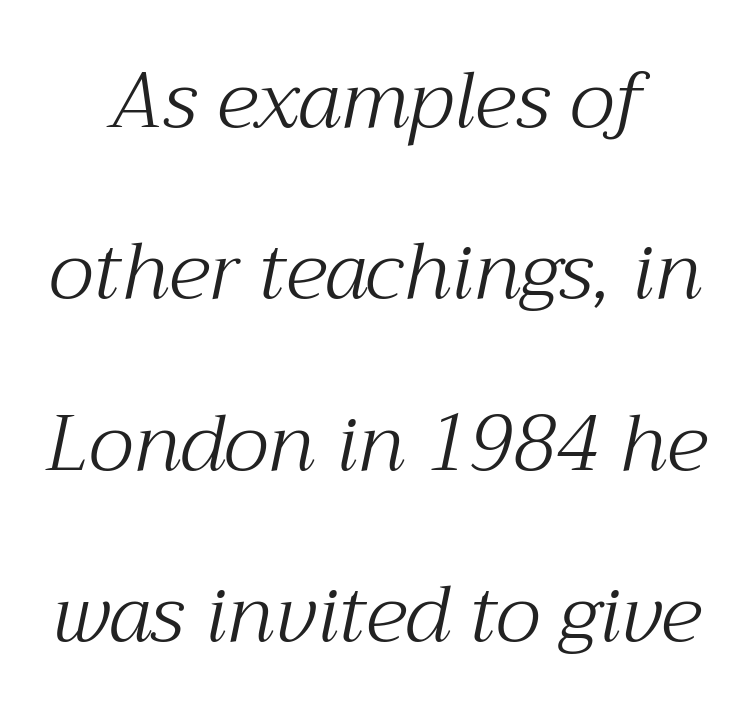
Q: Is the text bold? A: No.
Q: Is the text italic (slanted)? A: Yes, it leans right by about 12 degrees.
Q: Is the typeface a serif or a sans-serif typeface? A: Serif.
Q: Is the text underlined? A: No.
Q: Is the spacing between letters normal or unusually wide? A: Normal.
Q: Is the spacing between lines tight, normal or loose? A: Loose.
Q: Width (condensed, normal, or wide)? A: Normal.
Q: Stroke contrast? A: Medium.
Q: x-height? A: Medium.
Q: Monospaced? A: No.
